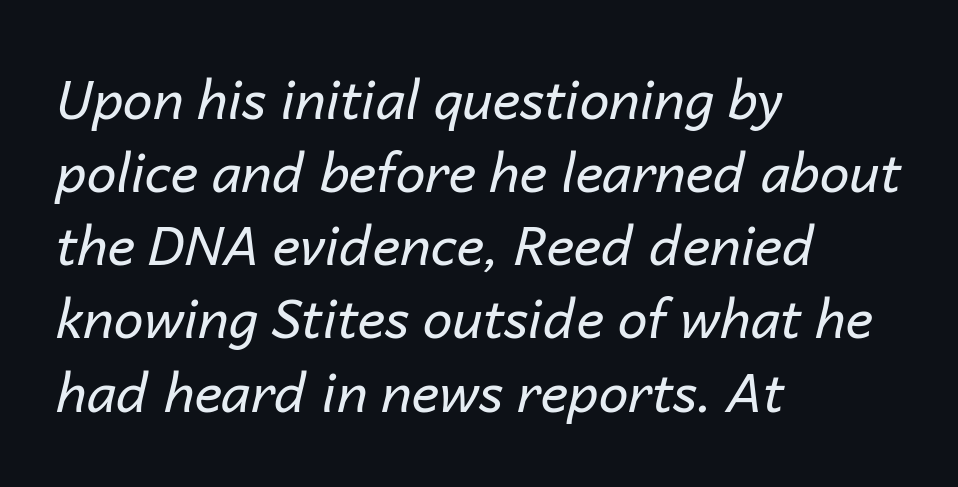
Q: Is the text bold? A: No.
Q: Is the text italic (slanted)? A: Yes, it leans right by about 14 degrees.
Q: Is the text underlined? A: No.
Q: How is the paragraph aligned? A: Left-aligned.
Q: Is the spacing between letters normal or unusually wide? A: Normal.
Q: Is the spacing between lines tight, normal or loose? A: Normal.
Q: Width (condensed, normal, or wide)? A: Normal.
Q: Stroke contrast? A: Low.
Q: x-height? A: Medium.
Q: Monospaced? A: No.
